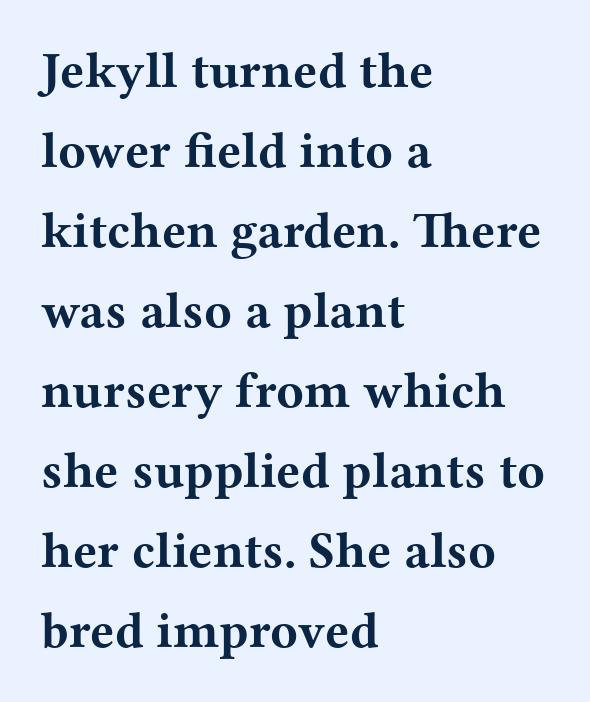
Q: Is the text bold? A: Yes.
Q: Is the text italic (slanted)? A: No, it is upright.
Q: Is the typeface a serif or a sans-serif typeface? A: Serif.
Q: Is the text underlined? A: No.
Q: How is the paragraph aligned? A: Left-aligned.
Q: Is the spacing between letters normal or unusually wide? A: Normal.
Q: Is the spacing between lines tight, normal or loose? A: Normal.
Q: Width (condensed, normal, or wide)? A: Wide.
Q: Stroke contrast? A: Medium.
Q: x-height? A: Medium.
Q: Monospaced? A: No.
